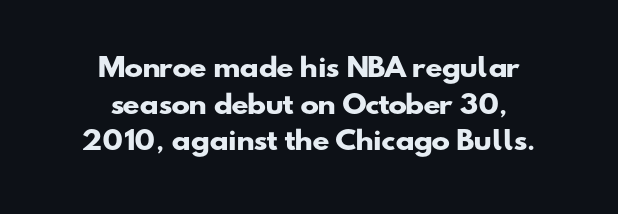
The image shows 25 px bold type; set centered, normal line spacing (1.47x), normal letter spacing, not underlined.
